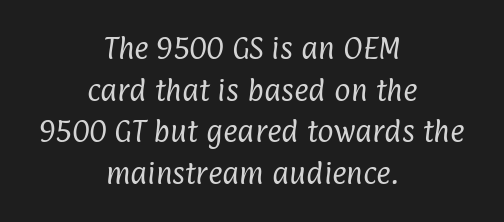
Descenders are the only things crossing below the line. Notice how descenders clear the ascenders below comfortably — that's standard leading. The type is set solid horizontally, with unmodified tracking. This is not heavy type; no bold has been used. Both edges are ragged and mirror each other, which tells us the setting is centered.
